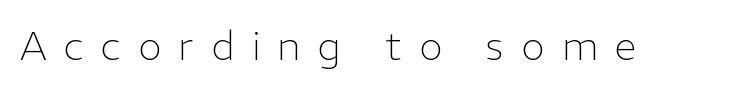
{"serif": "no", "italic": "no", "bold": "no", "weight": "light", "width": "normal", "stroke_contrast": "low", "x_height": "medium", "monospaced": "no", "underline": "no", "letter_spacing": "wide", "letter_spacing_em": 0.43, "glyph_px": 40}
